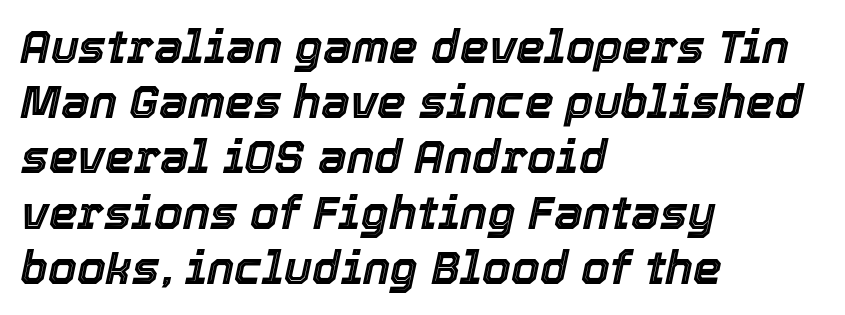
The image shows 46 px text type, italic (leaning right); set left-aligned, line spacing 1.2x, normal letter spacing, not underlined; a medium x-height.
